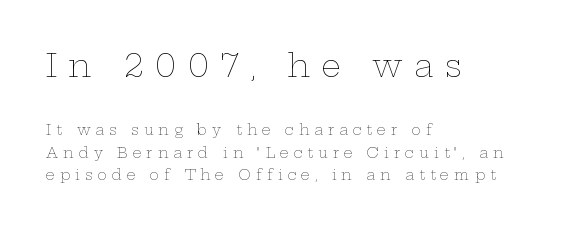
Rendered with straight, roman letterforms. The cut favours lightness, reaching ordinary text weight at its darkest. The passage shown is not underscored anywhere. Horizontal bands of white between lines are of average thickness. Character widths vary here, with narrow letters taking less room than wide ones. Reading top to bottom, the characters get smaller at the block break.
